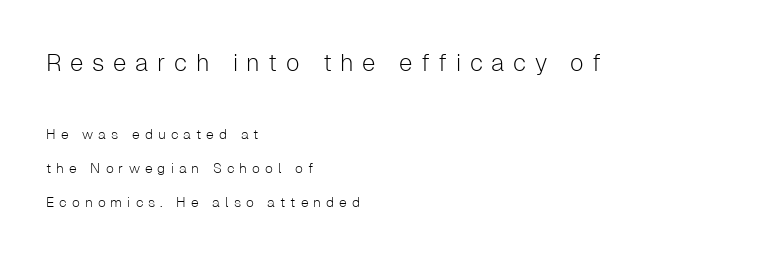
The image shows 24 px text type, upright; set left-aligned, loose line spacing (2.44x), unusually wide letter spacing (+0.36 em), not underlined; the first (top) block is 1.71x larger.
